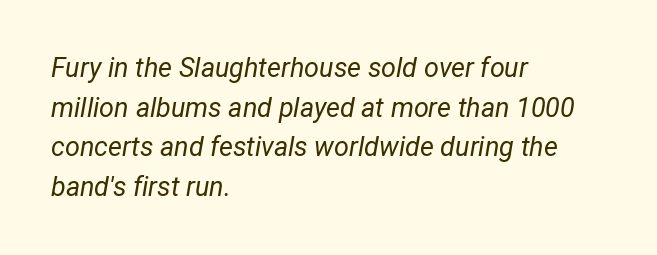
Q: Is the text bold? A: No.
Q: Is the text italic (slanted)? A: Yes, it leans right by about 12 degrees.
Q: Is the text underlined? A: No.
Q: How is the paragraph aligned? A: Left-aligned.
Q: Is the spacing between letters normal or unusually wide? A: Normal.
Q: Is the spacing between lines tight, normal or loose? A: Normal.
